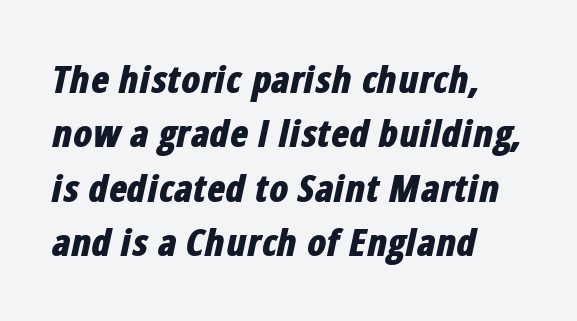
Q: Is the text bold? A: Yes.
Q: Is the text italic (slanted)? A: Yes, it leans right by about 12 degrees.
Q: Is the text underlined? A: No.
Q: How is the paragraph aligned? A: Left-aligned.
Q: Is the spacing between letters normal or unusually wide? A: Normal.
Q: Is the spacing between lines tight, normal or loose? A: Normal.
Q: Width (condensed, normal, or wide)? A: Condensed.
Q: Stroke contrast? A: Low.
Q: x-height? A: Medium.
Q: Monospaced? A: No.
